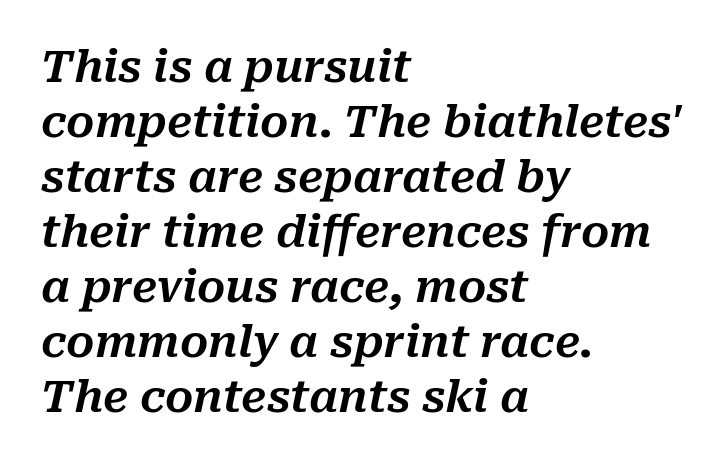
Q: Is the text italic (slanted)? A: Yes, it leans right by about 10 degrees.
Q: Is the text underlined? A: No.
Q: How is the paragraph aligned? A: Left-aligned.
Q: Is the spacing between letters normal or unusually wide? A: Normal.
Q: Is the spacing between lines tight, normal or loose? A: Normal.
Q: Width (condensed, normal, or wide)? A: Normal.
Q: Stroke contrast? A: Medium.
Q: x-height? A: Medium.
Q: Monospaced? A: No.
